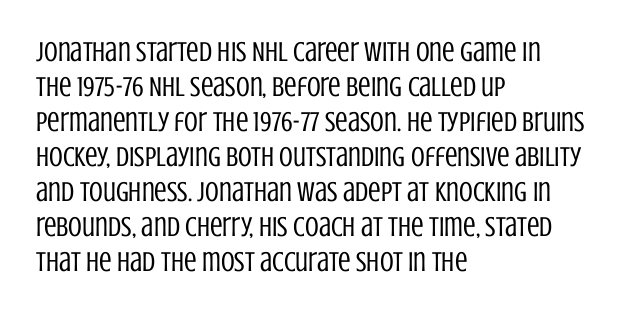
{"serif": "no", "italic": "no", "bold": "no", "weight": "regular", "width": "condensed", "stroke_contrast": "low", "x_height": "large", "monospaced": "no", "underline": "no", "align": "left", "line_spacing": "normal", "line_spacing_ratio": 1.25, "letter_spacing": "normal", "letter_spacing_em": 0.0, "glyph_px": 28}
